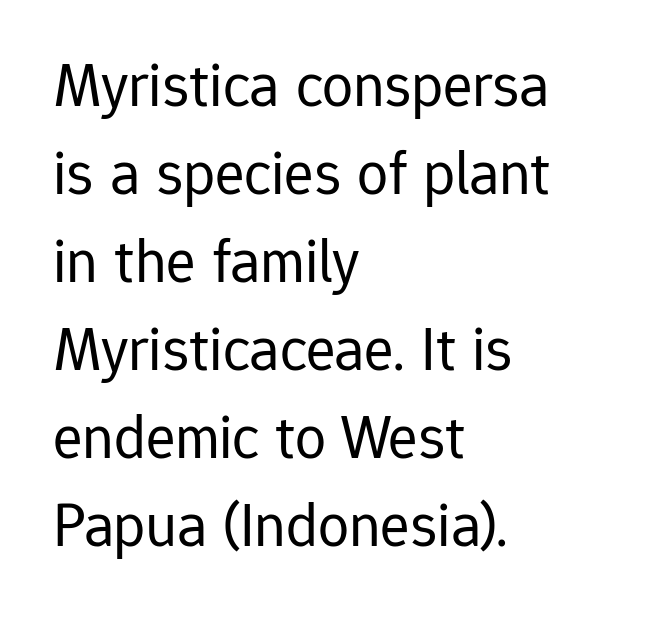
The image shows 62 px regular-weight sans-serif type, upright; set left-aligned, normal line spacing (1.42x), normal letter spacing, not underlined; low stroke contrast and a medium x-height.
